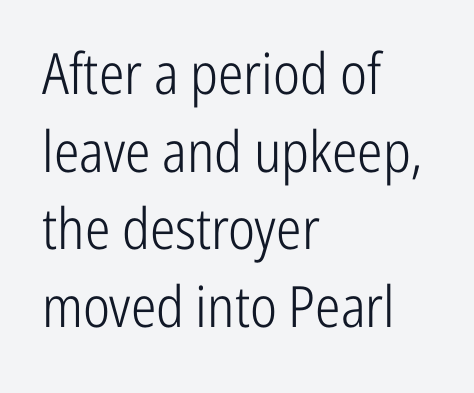
Q: Is the text bold? A: No.
Q: Is the text italic (slanted)? A: No, it is upright.
Q: Is the typeface a serif or a sans-serif typeface? A: Sans-serif.
Q: Is the text underlined? A: No.
Q: How is the paragraph aligned? A: Left-aligned.
Q: Is the spacing between letters normal or unusually wide? A: Normal.
Q: Is the spacing between lines tight, normal or loose? A: Normal.
Q: Width (condensed, normal, or wide)? A: Condensed.
Q: Stroke contrast? A: Low.
Q: x-height? A: Medium.
Q: Monospaced? A: No.
